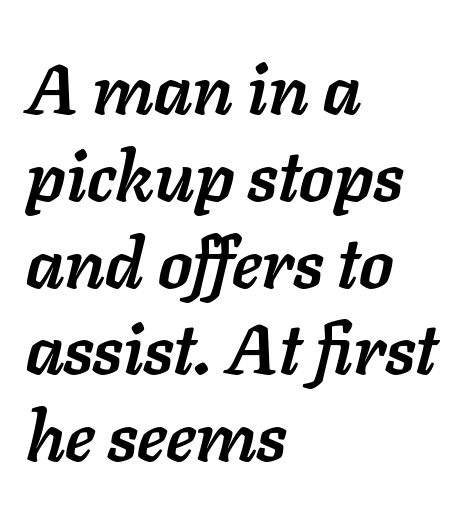
Every character sits at an angle, as italics do. The paragraph has a hard left edge and a soft right edge. Bold? Absolutely — the strokes are thick and heavy. Decoration check: the copy has no underline. Caption: standard tracking, unaltered. The face used here is proportionally spaced, like ordinary book or web type.
